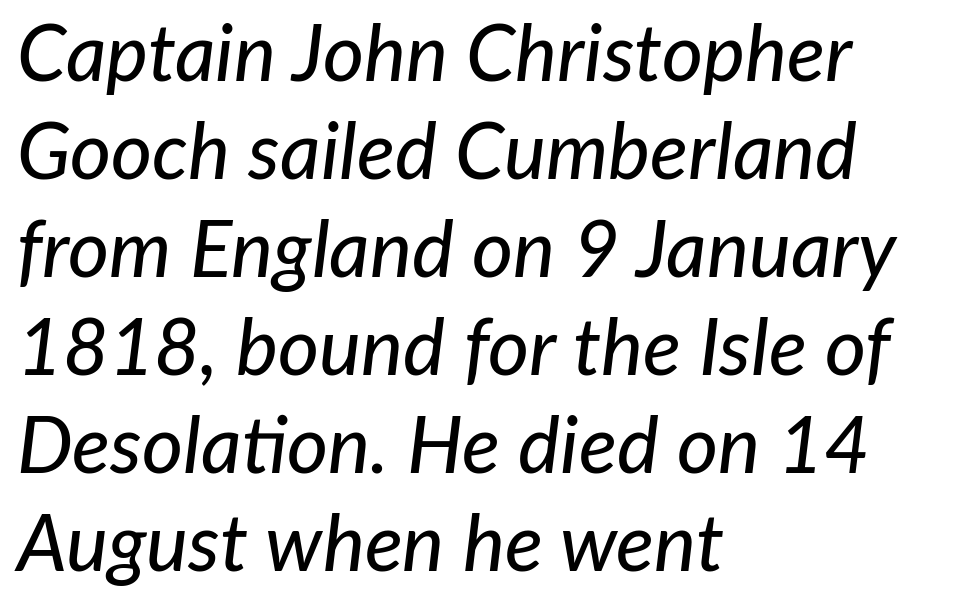
Visually the block forms a straight wall on the left and a jagged coastline on the right. Caption: standard tracking, unaltered. The passage shown is typed in a proportional face where columns would drift. Is the type slanted? Yes — the strokes lean at a clear angle. No word sits above an underline.
